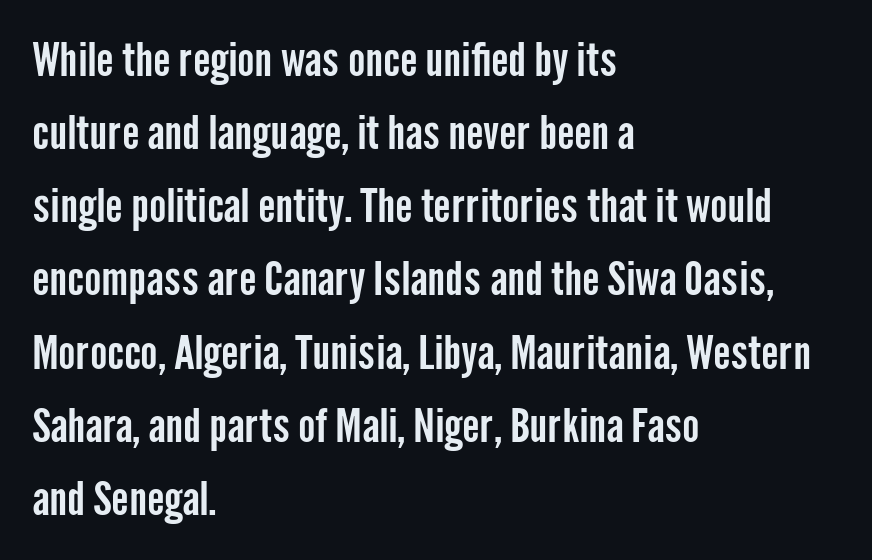
{"serif": "no", "italic": "no", "width": "condensed", "stroke_contrast": "low", "x_height": "medium", "monospaced": "no", "underline": "no", "align": "left", "line_spacing": "normal", "line_spacing_ratio": 1.59, "letter_spacing": "normal", "letter_spacing_em": 0.0, "glyph_px": 46}
